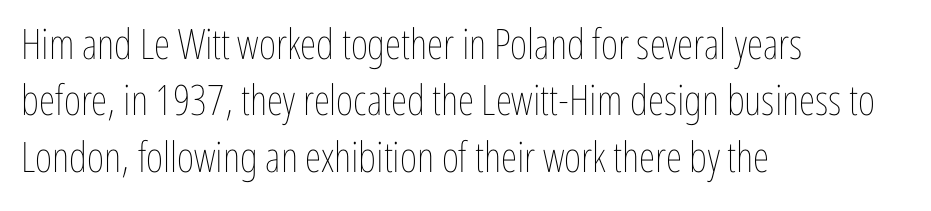
{"italic": "no", "bold": "no", "weight": "thin", "width": "condensed", "stroke_contrast": "low", "x_height": "medium", "monospaced": "no", "underline": "no", "align": "left", "line_spacing": "normal", "line_spacing_ratio": 1.34, "letter_spacing": "normal", "letter_spacing_em": 0.0, "glyph_px": 42}
